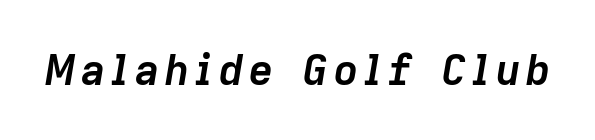
Q: Is the text bold? A: Yes.
Q: Is the text italic (slanted)? A: Yes, it leans right by about 9 degrees.
Q: Is the text underlined? A: No.
Q: Width (condensed, normal, or wide)? A: Normal.
Q: Stroke contrast? A: Low.
Q: x-height? A: Medium.
Q: Monospaced? A: No.
